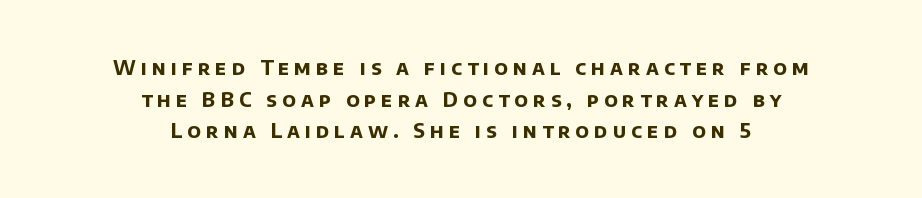
Heft: maximum for text — a bold. This sample uses expanded letter spacing, leaving extra air between glyphs. The rendering positions every line midway between the sides. Anything drawn beneath the words? Only blank space. Vertical spacing — default.
